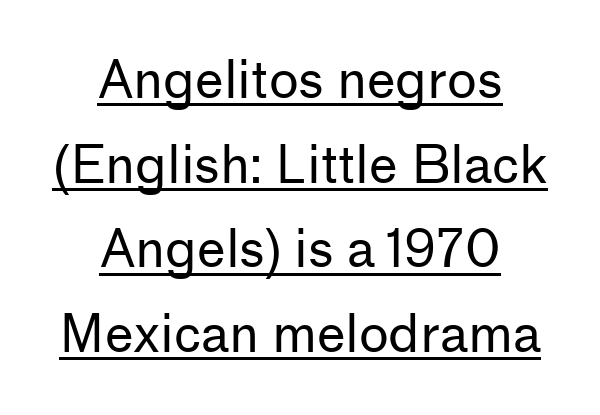
The image shows 51 px regular-weight sans-serif type, upright; set centered, normal line spacing (1.66x), normal letter spacing, underlined; low stroke contrast and a medium x-height.
